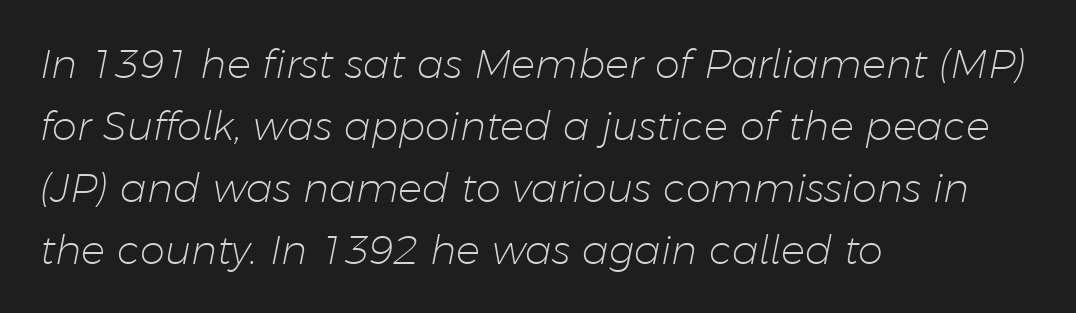
Q: Is the text bold? A: No.
Q: Is the text italic (slanted)? A: Yes, it leans right by about 11 degrees.
Q: Is the text underlined? A: No.
Q: How is the paragraph aligned? A: Left-aligned.
Q: Is the spacing between letters normal or unusually wide? A: Normal.
Q: Is the spacing between lines tight, normal or loose? A: Normal.
Q: Width (condensed, normal, or wide)? A: Normal.
Q: Stroke contrast? A: Low.
Q: x-height? A: Medium.
Q: Monospaced? A: No.
